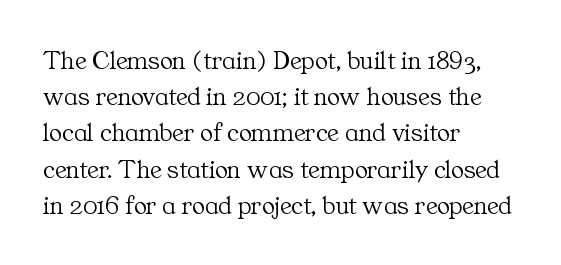
The strokes carry an ordinary text weight at most. Teacher's note: observe the even left margin — that is flush-left alignment. The lines sit at an ordinary, default distance from one another. Does extra space separate the letters? No, they use regular spacing. Posture: vertical. The specimen omits any rule beneath the text block's lines.
